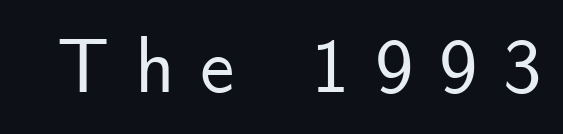
Q: Is the text italic (slanted)? A: No, it is upright.
Q: Is the typeface a serif or a sans-serif typeface? A: Sans-serif.
Q: Is the text underlined? A: No.
Q: Is the spacing between letters normal or unusually wide? A: Unusually wide.
Q: Width (condensed, normal, or wide)? A: Normal.
Q: Stroke contrast? A: Low.
Q: x-height? A: Small.
Q: Monospaced? A: No.
